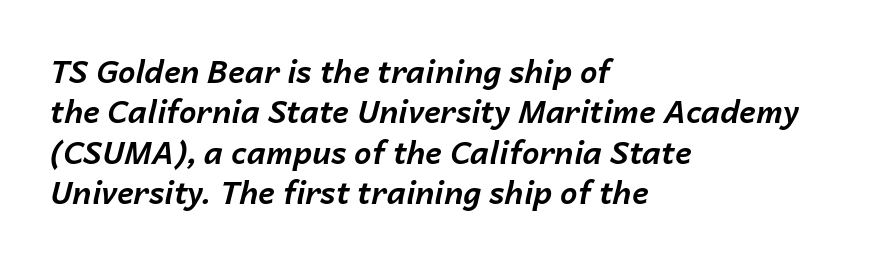
{"italic": "yes", "lean": "right", "slant_degrees": 14, "bold": "yes", "weight": "bold", "width": "normal", "stroke_contrast": "low", "x_height": "medium", "monospaced": "no", "underline": "no", "align": "left", "line_spacing": "normal", "line_spacing_ratio": 1.3, "letter_spacing": "normal", "letter_spacing_em": 0.0, "glyph_px": 31}
